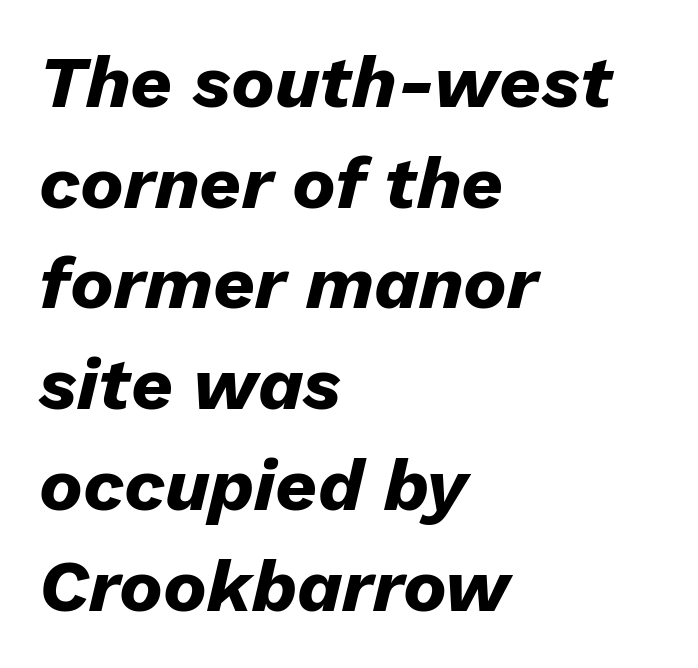
The image shows 73 px heavy type, italic (leaning right); set left-aligned, normal line spacing (1.38x), normal letter spacing, not underlined; low stroke contrast and a medium x-height.
